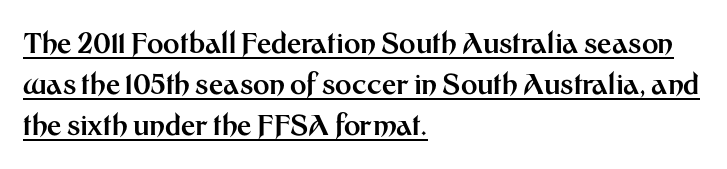
I'd call this a sans setting — the letters go barefoot. Notice how the stems are strictly vertical — no italics here. The gaps between neighbouring characters are ordinary and unremarkable. Each letter keeps its own natural width here, so spacing adapts to shape. Summary of vertical rhythm: regular, with standard interline spacing. Bold? Absolutely — the strokes are thick and heavy.
